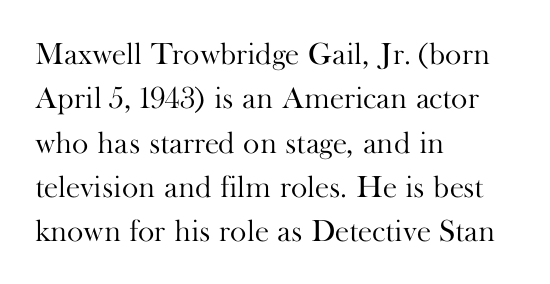
The gap between lines stays unmarked. The face used here is seriffed, in the tradition of book romans. The lettering holds an erect, upright posture throughout. Heaviness? Minimal to ordinary, like unemphasized prose. Teacher's note: observe the even left margin — that is flush-left alignment. Character widths vary here, with narrow letters taking less room than wide ones.
